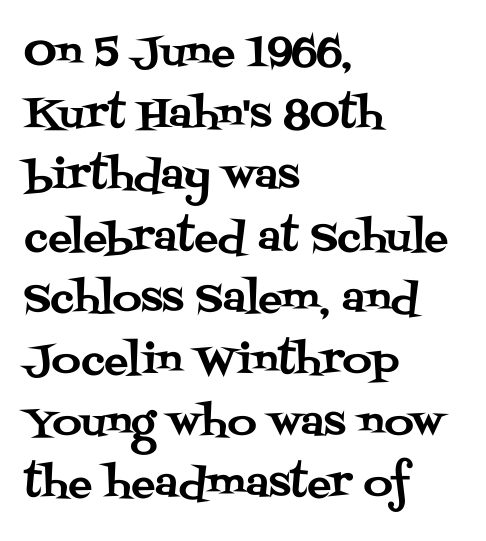
Q: Is the text italic (slanted)? A: No, it is upright.
Q: Is the typeface a serif or a sans-serif typeface? A: Serif.
Q: Is the text underlined? A: No.
Q: How is the paragraph aligned? A: Left-aligned.
Q: Is the spacing between letters normal or unusually wide? A: Normal.
Q: Is the spacing between lines tight, normal or loose? A: Normal.
Q: Width (condensed, normal, or wide)? A: Normal.
Q: Stroke contrast? A: Medium.
Q: x-height? A: Large.
Q: Monospaced? A: No.
